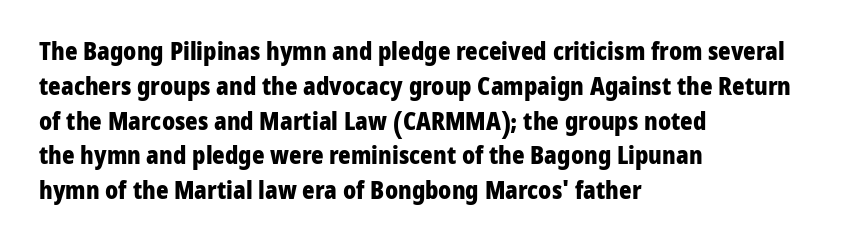
The image shows 24 px bold type, upright; set left-aligned, normal line spacing (1.45x), normal letter spacing, not underlined.
